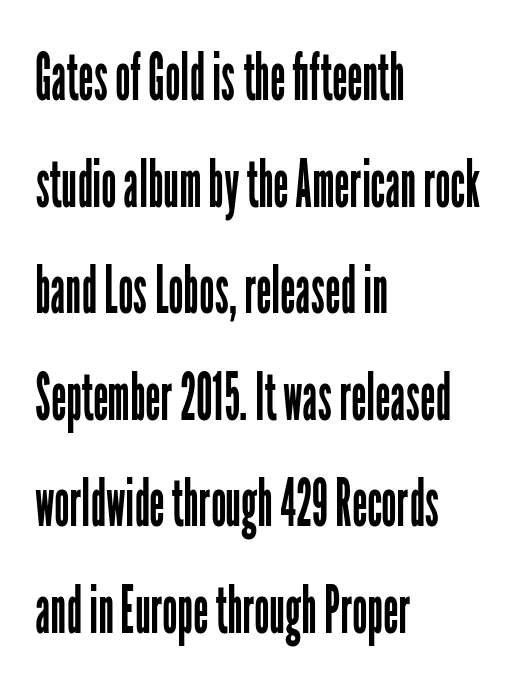
Q: Is the text bold? A: No.
Q: Is the text italic (slanted)? A: No, it is upright.
Q: Is the typeface a serif or a sans-serif typeface? A: Sans-serif.
Q: Is the text underlined? A: No.
Q: How is the paragraph aligned? A: Left-aligned.
Q: Is the spacing between letters normal or unusually wide? A: Normal.
Q: Is the spacing between lines tight, normal or loose? A: Normal.
Q: Width (condensed, normal, or wide)? A: Condensed.
Q: Stroke contrast? A: Low.
Q: x-height? A: Medium.
Q: Monospaced? A: No.
